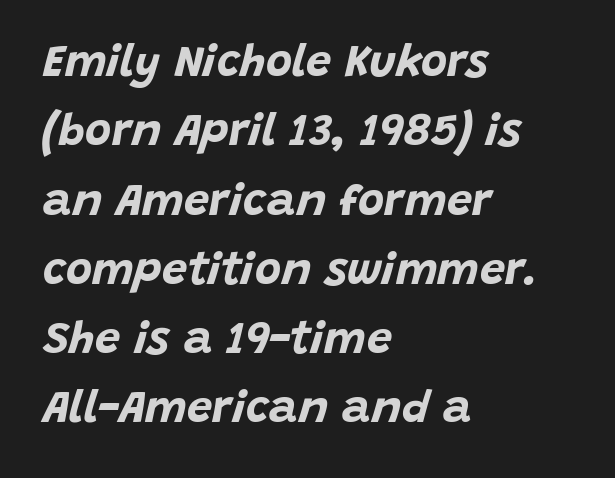
Beneath every word, the page is bare. A classic flush-left, rag-right setting is used for this passage. Chunky letters — that's bold for sure. Observe the ordinary spacing: letters are neighbours, not strangers. The typography opts for an oblique posture over an upright one.
